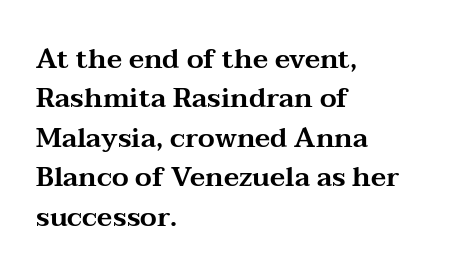
Q: Is the text italic (slanted)? A: No, it is upright.
Q: Is the text underlined? A: No.
Q: How is the paragraph aligned? A: Left-aligned.
Q: Is the spacing between letters normal or unusually wide? A: Normal.
Q: Is the spacing between lines tight, normal or loose? A: Normal.
